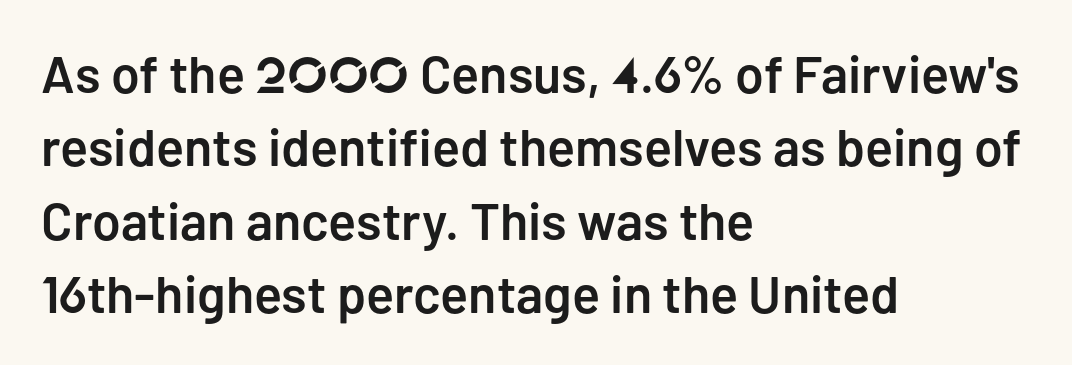
The image shows 52 px semibold sans-serif type, upright; set left-aligned, normal line spacing (1.41x), normal letter spacing, not underlined; low stroke contrast and a medium x-height.
